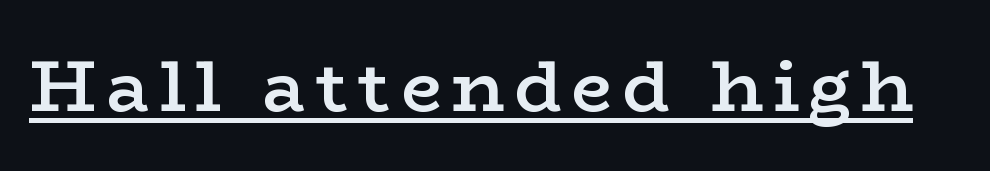
{"serif": "yes", "italic": "no", "bold": "semi", "weight": "semibold", "width": "wide", "stroke_contrast": "low", "x_height": "medium", "monospaced": "no", "underline": "yes", "glyph_px": 72}
